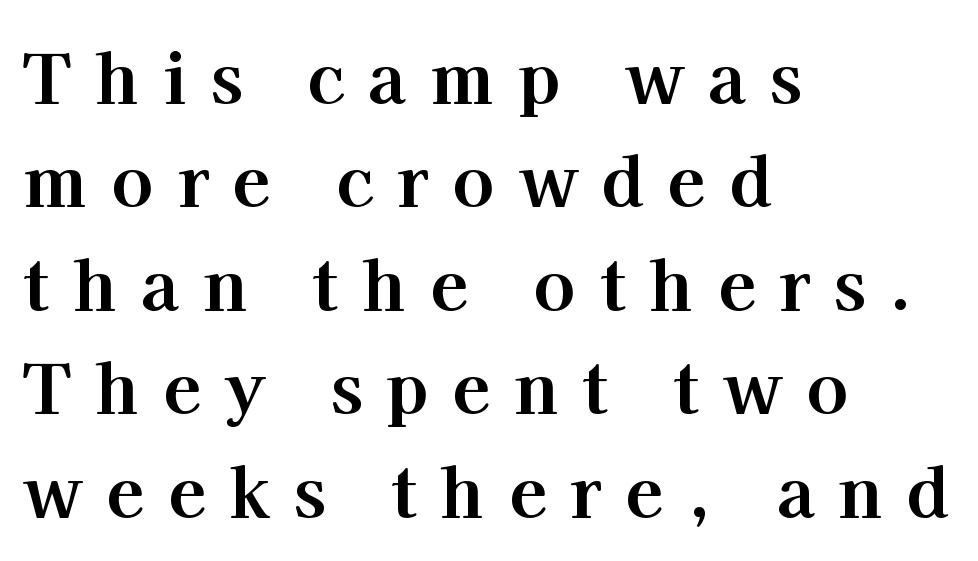
Q: Is the text bold? A: Yes.
Q: Is the text italic (slanted)? A: No, it is upright.
Q: Is the typeface a serif or a sans-serif typeface? A: Serif.
Q: Is the text underlined? A: No.
Q: How is the paragraph aligned? A: Left-aligned.
Q: Is the spacing between letters normal or unusually wide? A: Unusually wide.
Q: Is the spacing between lines tight, normal or loose? A: Normal.
Q: Width (condensed, normal, or wide)? A: Normal.
Q: Stroke contrast? A: High.
Q: x-height? A: Medium.
Q: Monospaced? A: No.
